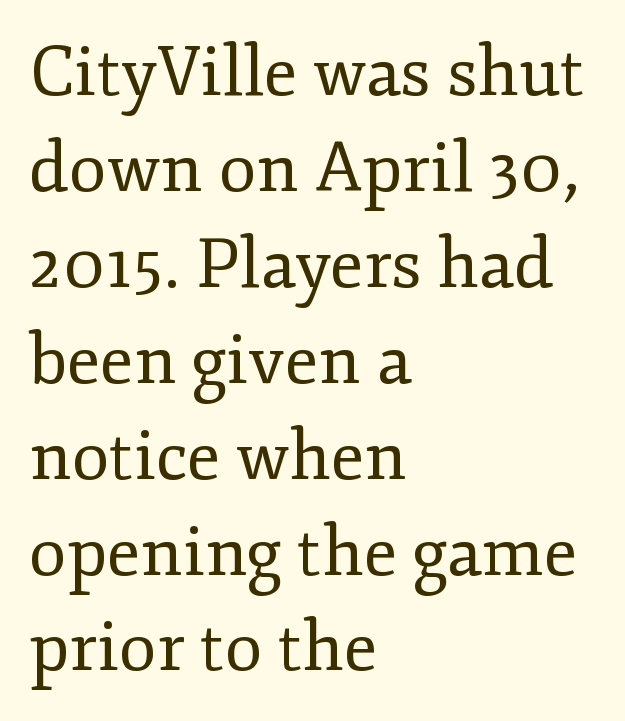
Q: Is the text bold? A: No.
Q: Is the text italic (slanted)? A: No, it is upright.
Q: Is the typeface a serif or a sans-serif typeface? A: Serif.
Q: Is the text underlined? A: No.
Q: How is the paragraph aligned? A: Left-aligned.
Q: Is the spacing between letters normal or unusually wide? A: Normal.
Q: Is the spacing between lines tight, normal or loose? A: Normal.
Q: Width (condensed, normal, or wide)? A: Normal.
Q: Stroke contrast? A: Low.
Q: x-height? A: Small.
Q: Monospaced? A: No.
